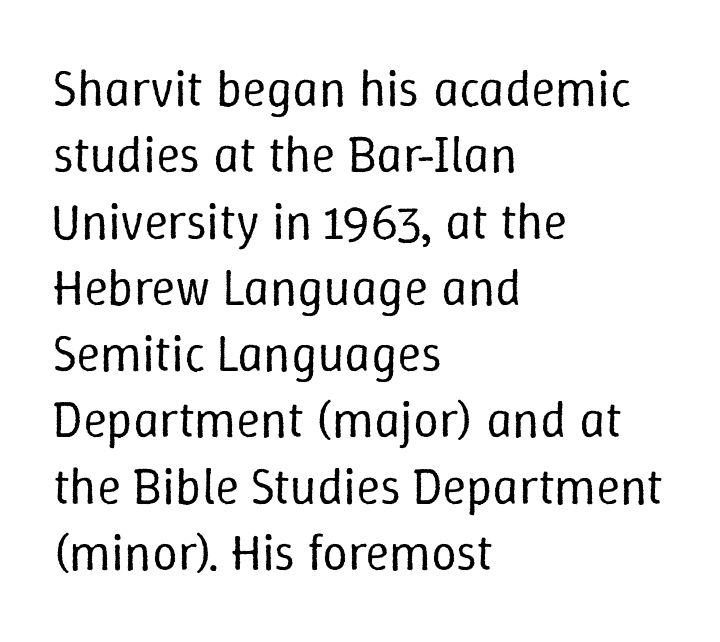
{"italic": "no", "bold": "no", "weight": "regular", "width": "normal", "stroke_contrast": "low", "x_height": "medium", "monospaced": "no", "underline": "no", "align": "left", "line_spacing": "normal", "line_spacing_ratio": 1.3, "letter_spacing": "normal", "letter_spacing_em": 0.0, "glyph_px": 51}
